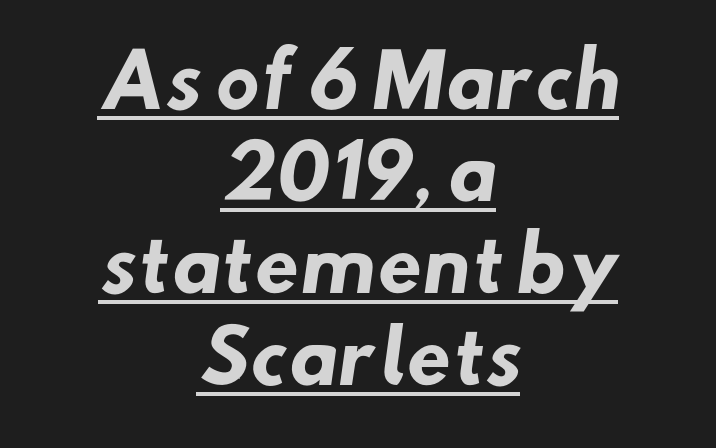
Q: Is the text bold? A: Yes.
Q: Is the typeface a serif or a sans-serif typeface? A: Sans-serif.
Q: Is the text underlined? A: Yes.
Q: How is the paragraph aligned? A: Centered.
Q: Is the spacing between letters normal or unusually wide? A: Normal.
Q: Is the spacing between lines tight, normal or loose? A: Normal.
Q: Width (condensed, normal, or wide)? A: Normal.
Q: Stroke contrast? A: Low.
Q: x-height? A: Small.
Q: Monospaced? A: No.
